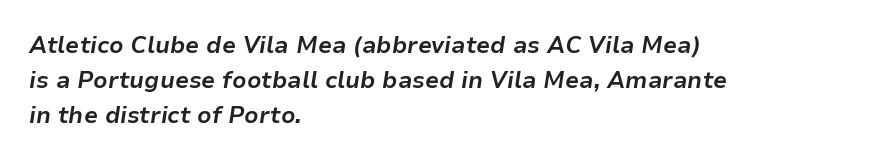
Q: Is the text bold? A: Yes.
Q: Is the text italic (slanted)? A: Yes, it leans right by about 9 degrees.
Q: Is the text underlined? A: No.
Q: How is the paragraph aligned? A: Left-aligned.
Q: Is the spacing between letters normal or unusually wide? A: Normal.
Q: Is the spacing between lines tight, normal or loose? A: Normal.
